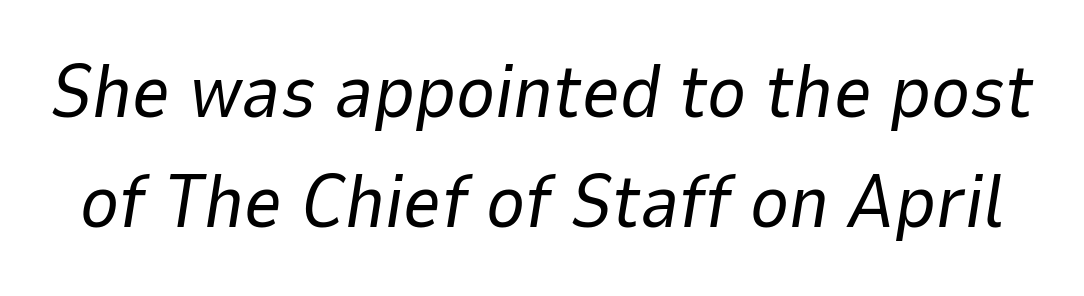
The image shows 74 px regular-weight type, italic (leaning right); set normal line spacing (1.48x), normal letter spacing, not underlined; low stroke contrast and a medium x-height.
